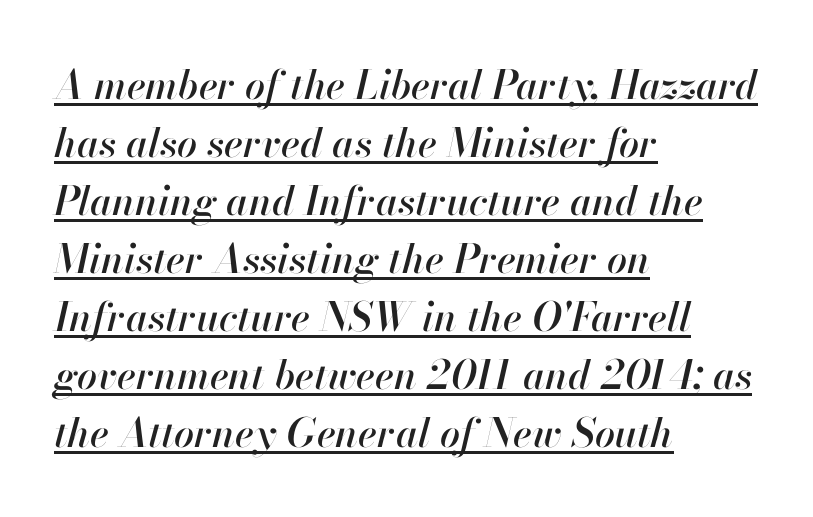
You can tell it's italic because the verticals aren't actually vertical. Regarding leading, the lines here are spaced in the standard way. Spacing between characters is what you'd get straight out of the box. Line starts are locked; line ends wander. The letters advance in unequal steps, a hallmark of proportional type. Quick note: underline on.
